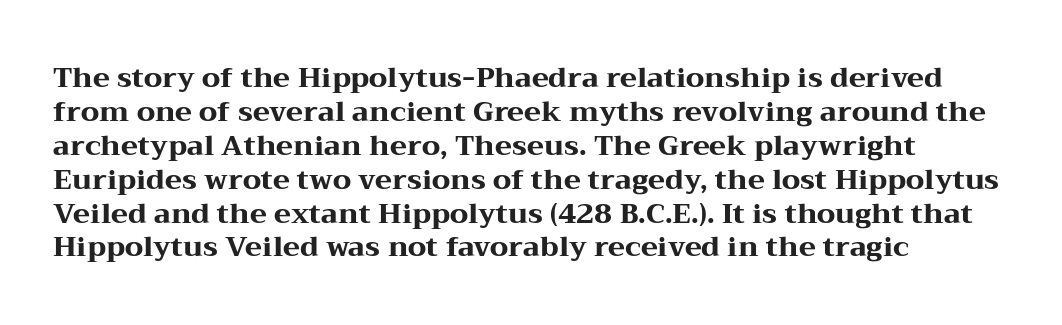
The image shows 28 px heavy, wide serif type, upright; set left-aligned, line spacing 1.21x, normal letter spacing, not underlined; medium stroke contrast and a medium x-height.
